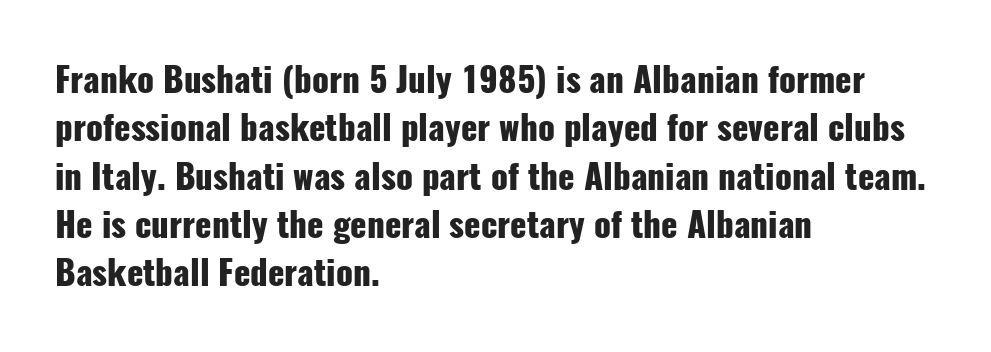
This sample uses plain, unmodified letter spacing. Check the space under the baseline: it is left empty. The rendering uses natural spacing where letterforms have individual widths. Whoever set this chose a conventional vertical rhythm. Type style note: lacks serifs. Is there any slant? The stems are plumb.
